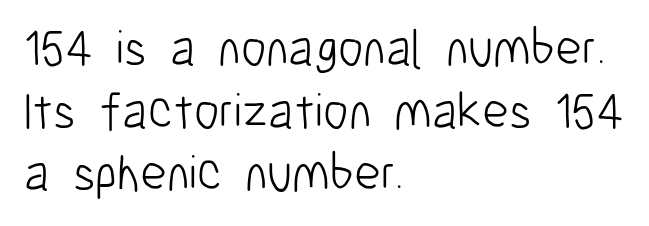
The image shows 51 px light, condensed sans-serif type, upright; set left-aligned, line spacing 1.23x, normal letter spacing, not underlined; low stroke contrast and a medium x-height.
